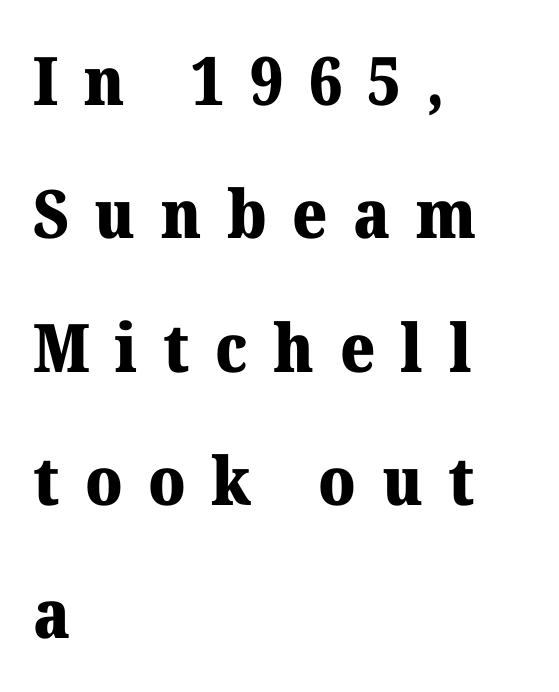
Upright lettering throughout. Whoever set this chose breathing room over compactness in the vertical rhythm. You could not count columns in this text — the font is proportionally spaced. A serif font was chosen for this passage. The rag falls on the right side of this text block. The baseline area is clear.
